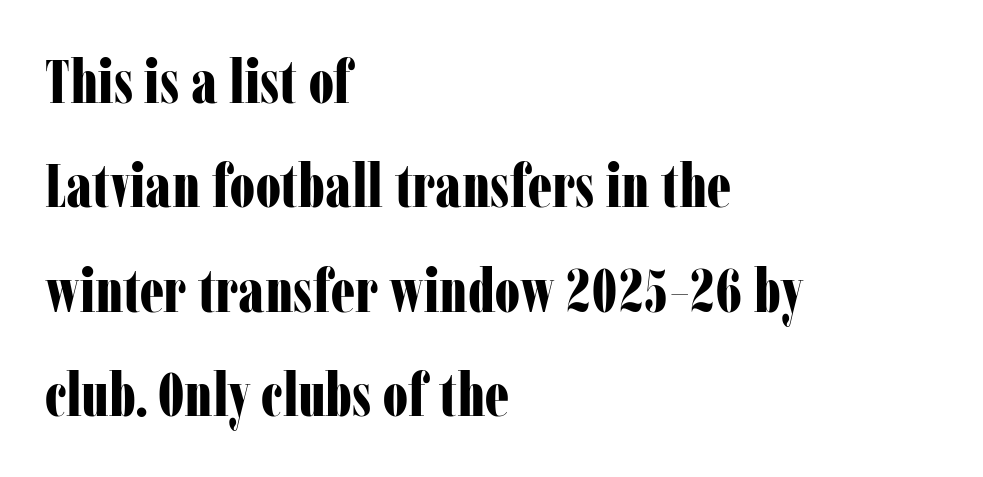
{"serif": "yes", "italic": "no", "bold": "yes", "weight": "bold", "width": "condensed", "stroke_contrast": "low", "x_height": "medium", "monospaced": "no", "underline": "no", "align": "left", "line_spacing_ratio": 1.71, "letter_spacing": "normal", "letter_spacing_em": 0.0, "glyph_px": 61}
